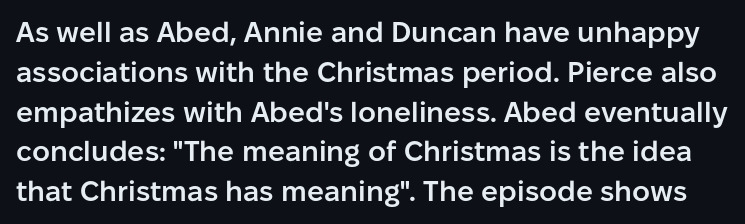
Firm but not heavy-handed strokes: this text is semibold. The foot of each line stays bare and open. Quick note: not italic, upright. Vertically, the passage feels balanced, rows spaced as you'd expect.
